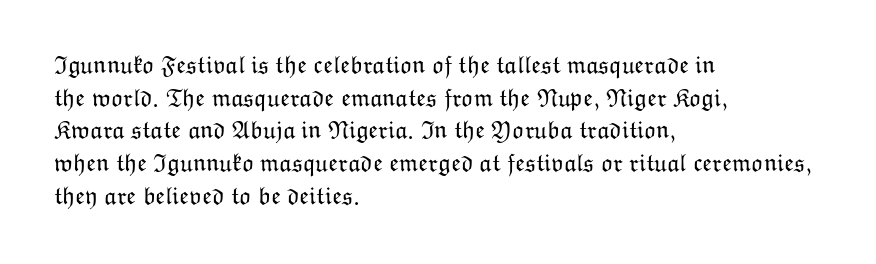
The image shows 25 px text type, upright; set left-aligned, normal line spacing (1.31x), normal letter spacing, not underlined.
